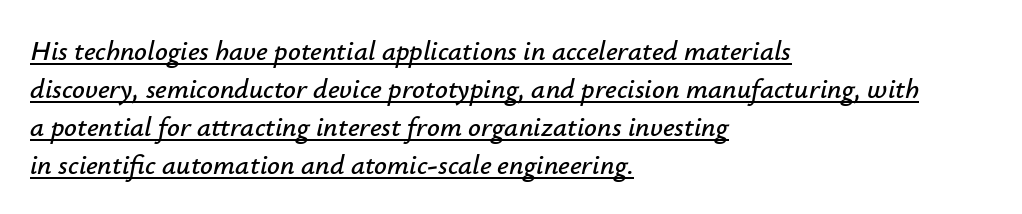
{"italic": "yes", "lean": "right", "slant_degrees": 12, "width": "normal", "stroke_contrast": "low", "x_height": "small", "monospaced": "no", "underline": "yes", "align": "left", "line_spacing": "normal", "line_spacing_ratio": 1.36, "letter_spacing": "normal", "letter_spacing_em": 0.0, "glyph_px": 28}
